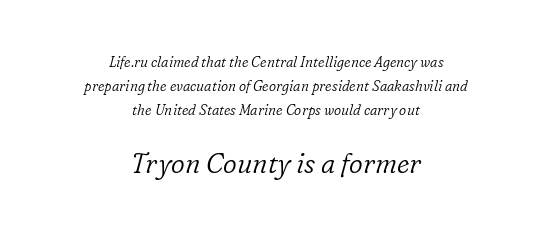
{"italic": "yes", "lean": "right", "slant_degrees": 16, "bold": "no", "underline": "no", "align": "center", "line_spacing_ratio": 1.71, "letter_spacing": "normal", "letter_spacing_em": 0.0, "larger_block": "second", "size_ratio": 1.93, "glyph_px": 27}
